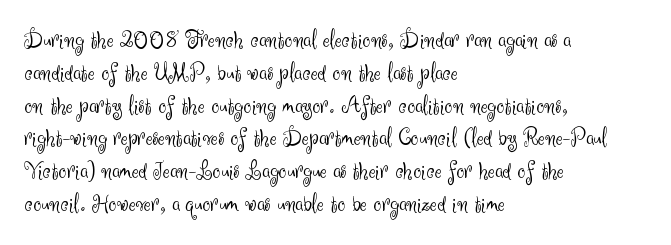
Check the space under the baseline: it is left empty. Posture: upright roman. Is the type heavy? It reads as light-to-regular instead. One-word summary of the alignment: left. The line-height multiplier appears to be the usual default.
